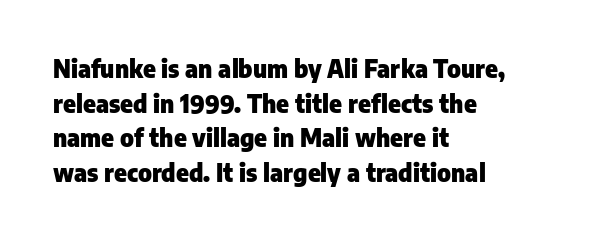
The image shows 24 px bold type, upright; set left-aligned, normal line spacing (1.44x), normal letter spacing, not underlined.
